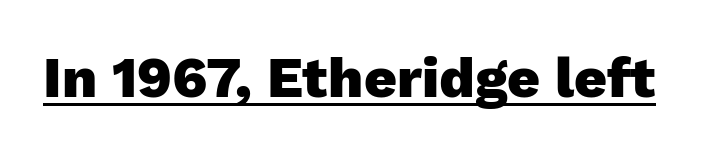
Q: Is the text bold? A: Yes.
Q: Is the text italic (slanted)? A: No, it is upright.
Q: Is the typeface a serif or a sans-serif typeface? A: Sans-serif.
Q: Is the text underlined? A: Yes.
Q: Is the spacing between letters normal or unusually wide? A: Normal.
Q: Width (condensed, normal, or wide)? A: Normal.
Q: Stroke contrast? A: Low.
Q: x-height? A: Medium.
Q: Monospaced? A: No.
